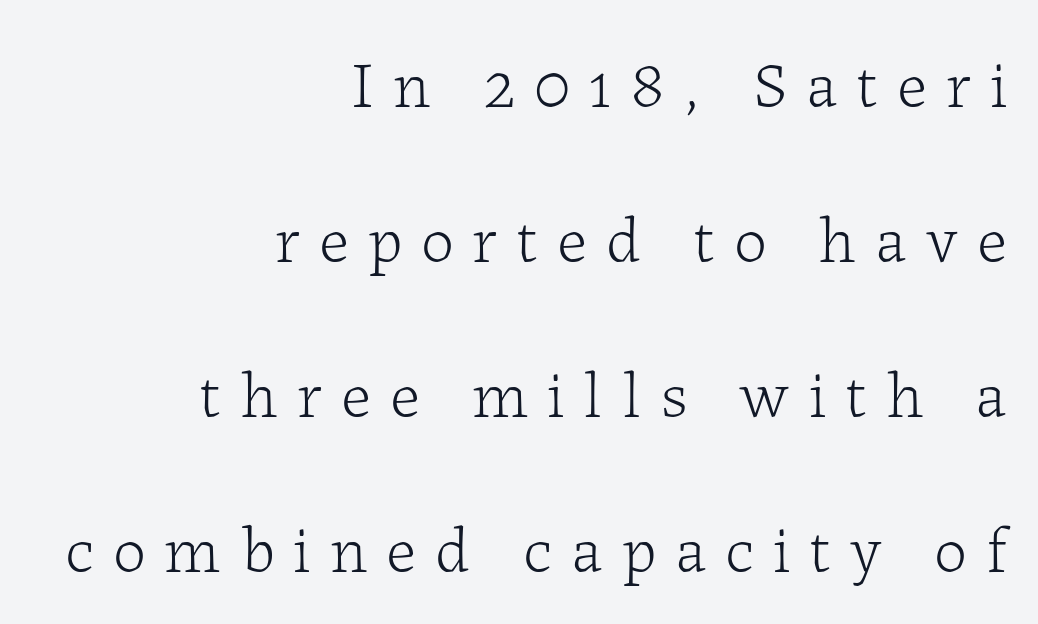
The image shows 66 px light serif type, upright; set right-aligned, loose line spacing (2.35x), unusually wide letter spacing (+0.29 em), not underlined; low stroke contrast and a medium x-height.
